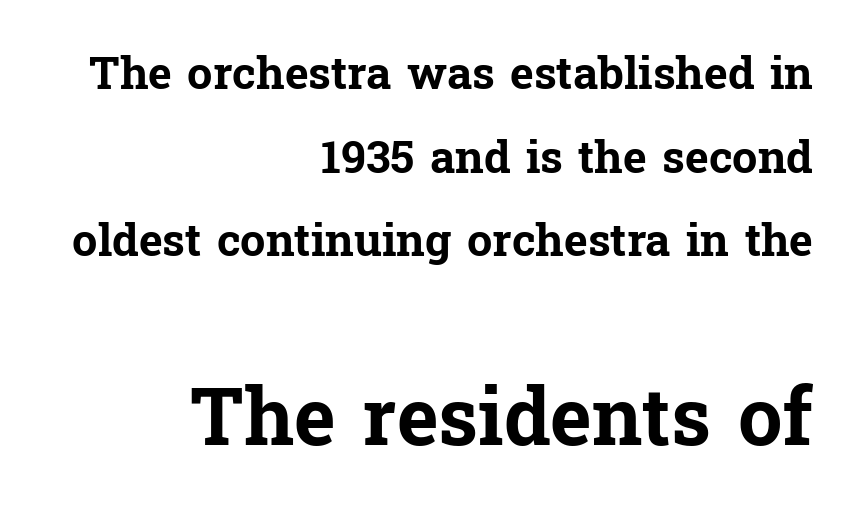
Q: Is the text bold? A: Yes.
Q: Is the text italic (slanted)? A: No, it is upright.
Q: Is the typeface a serif or a sans-serif typeface? A: Serif.
Q: Is the text underlined? A: No.
Q: How is the paragraph aligned? A: Right-aligned.
Q: Is the spacing between letters normal or unusually wide? A: Normal.
Q: Which block of text is set in a larger size, the first (top) or the second (bottom)? A: The second (bottom) one.
Q: Width (condensed, normal, or wide)? A: Normal.
Q: Stroke contrast? A: Low.
Q: x-height? A: Medium.
Q: Monospaced? A: No.
